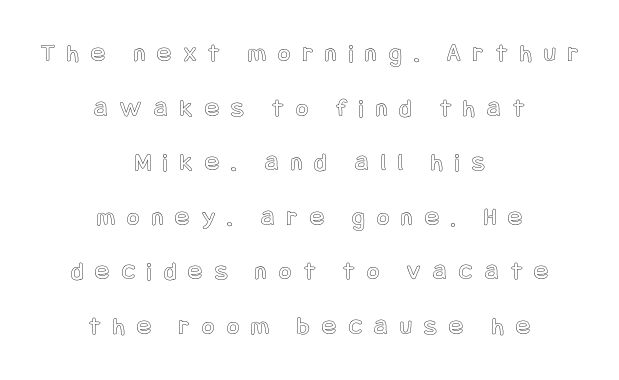
{"italic": "no", "underline": "no", "align": "center", "line_spacing": "loose", "line_spacing_ratio": 2.1, "letter_spacing": "wide", "letter_spacing_em": 0.48, "glyph_px": 26}
